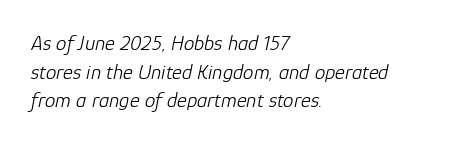
{"italic": "yes", "lean": "right", "slant_degrees": 12, "bold": "no", "underline": "no", "align": "left", "line_spacing": "normal", "line_spacing_ratio": 1.36, "letter_spacing": "normal", "letter_spacing_em": 0.0, "glyph_px": 21}
